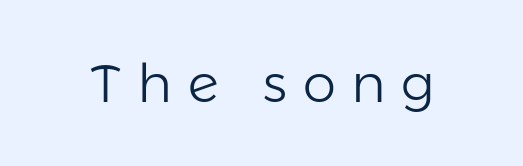
The image shows 53 px light sans-serif type, upright; set unusually wide letter spacing (+0.29 em), not underlined; low stroke contrast and a medium x-height.
